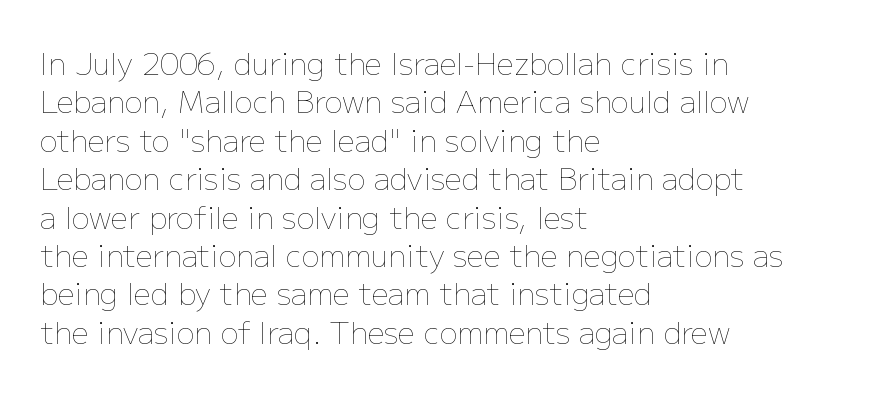
Check the space under the baseline: it is left empty. Here the glyphs are tracked normally, forming tight word shapes. This sample uses an upright cut, with every glyph sitting square on the baseline. Each line starts at the same left margin while the right side varies. Varying glyph widths throughout — classic text-font behaviour.
